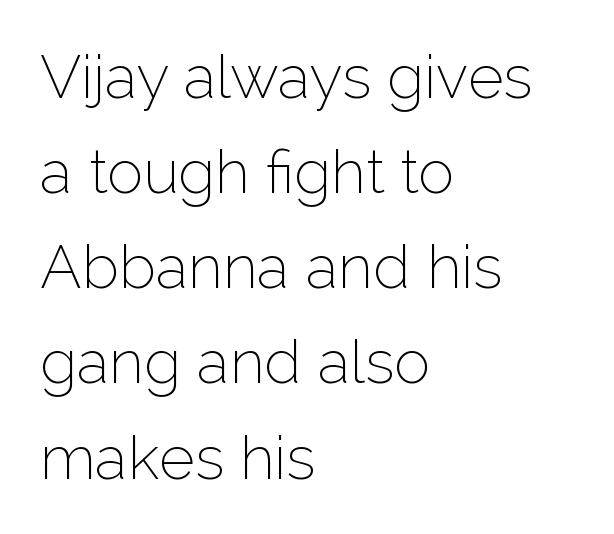
The image shows 61 px thin sans-serif type, upright; set left-aligned, normal line spacing (1.56x), normal letter spacing, not underlined; low stroke contrast and a medium x-height.
